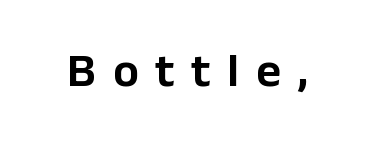
The font's upright variant was chosen for this text. Is the block centered? Yes — each line is placed symmetrically about the middle. Does the type have serifs? No, each stem ends abruptly. Is this a fixed-width face? No — the glyphs have proportional, varying widths.
